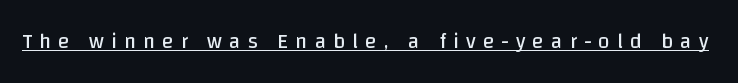
Q: Is the text bold? A: No.
Q: Is the text italic (slanted)? A: No, it is upright.
Q: Is the text underlined? A: Yes.
Q: Is the spacing between letters normal or unusually wide? A: Unusually wide.
